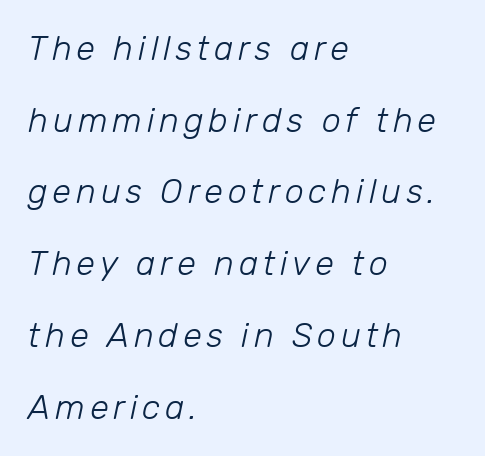
Q: Is the text bold? A: No.
Q: Is the text italic (slanted)? A: Yes, it leans right by about 12 degrees.
Q: Is the text underlined? A: No.
Q: How is the paragraph aligned? A: Left-aligned.
Q: Is the spacing between lines tight, normal or loose? A: Loose.
Q: Width (condensed, normal, or wide)? A: Normal.
Q: Stroke contrast? A: Low.
Q: x-height? A: Medium.
Q: Monospaced? A: No.
